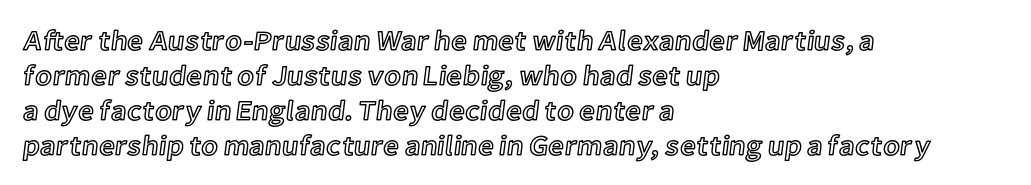
The paragraph has a hard left edge and a soft right edge. These lines keep a tight, regular rhythm from letter to letter. This sample has the flowing, uneven cadence of proportional lettering. Quick note: underline off.
